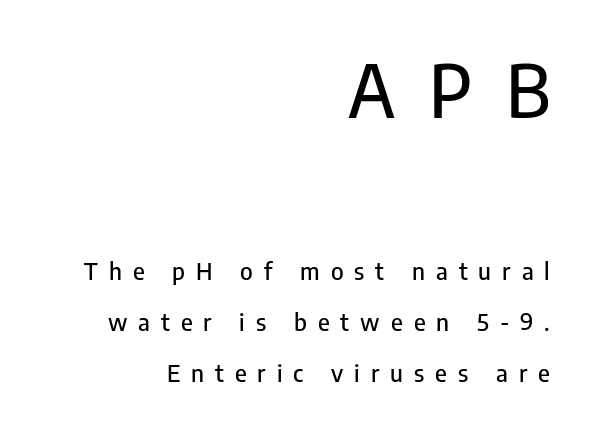
Q: Is the text italic (slanted)? A: No, it is upright.
Q: Is the typeface a serif or a sans-serif typeface? A: Sans-serif.
Q: Is the text underlined? A: No.
Q: How is the paragraph aligned? A: Right-aligned.
Q: Is the spacing between letters normal or unusually wide? A: Unusually wide.
Q: Is the spacing between lines tight, normal or loose? A: Loose.
Q: Which block of text is set in a larger size, the first (top) or the second (bottom)? A: The first (top) one.
Q: Width (condensed, normal, or wide)? A: Condensed.
Q: Stroke contrast? A: Low.
Q: x-height? A: Medium.
Q: Monospaced? A: No.
